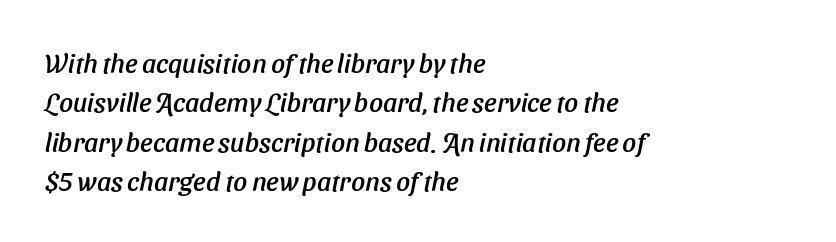
{"underline": "no", "align": "left", "line_spacing": "normal", "line_spacing_ratio": 1.46, "letter_spacing": "normal", "letter_spacing_em": 0.0, "glyph_px": 27}
